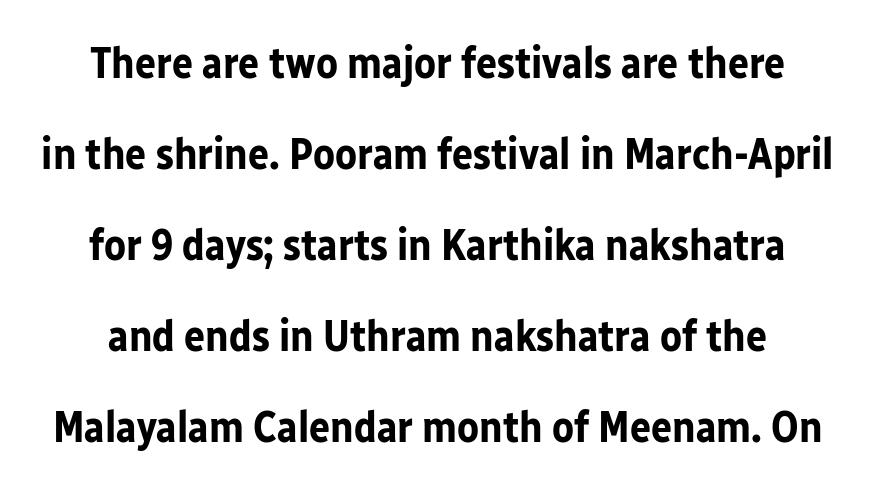
{"serif": "no", "italic": "no", "bold": "yes", "weight": "bold", "width": "normal", "stroke_contrast": "low", "x_height": "medium", "monospaced": "no", "underline": "no", "line_spacing": "loose", "line_spacing_ratio": 2.07, "letter_spacing": "normal", "letter_spacing_em": 0.0, "glyph_px": 44}
